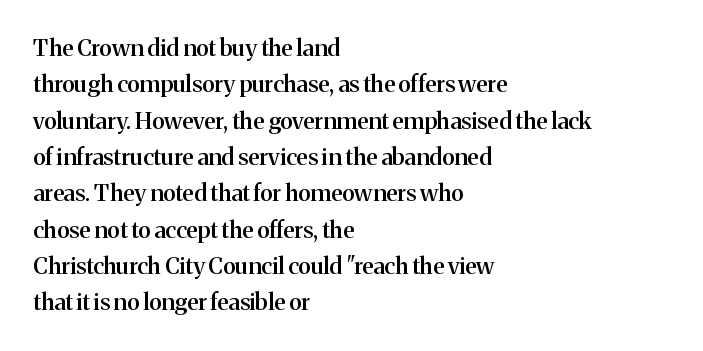
{"italic": "no", "bold": "semi", "underline": "no", "align": "left", "line_spacing": "normal", "line_spacing_ratio": 1.58, "letter_spacing": "normal", "letter_spacing_em": 0.0, "glyph_px": 23}
